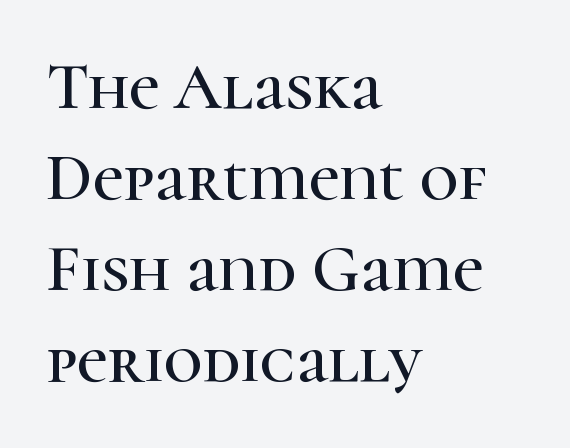
The image shows 67 px serif type, upright; set left-aligned, normal line spacing (1.36x), normal letter spacing, not underlined; high stroke contrast and a medium x-height.
